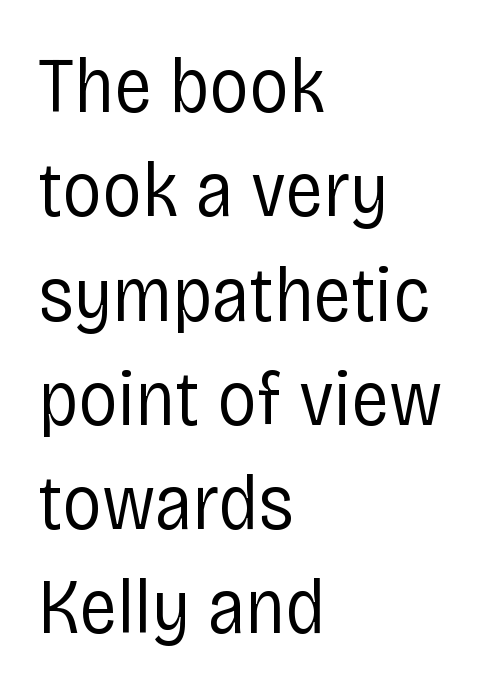
Q: Is the text bold? A: No.
Q: Is the text italic (slanted)? A: No, it is upright.
Q: Is the typeface a serif or a sans-serif typeface? A: Sans-serif.
Q: Is the text underlined? A: No.
Q: How is the paragraph aligned? A: Left-aligned.
Q: Is the spacing between letters normal or unusually wide? A: Normal.
Q: Is the spacing between lines tight, normal or loose? A: Normal.
Q: Width (condensed, normal, or wide)? A: Condensed.
Q: Stroke contrast? A: Low.
Q: x-height? A: Large.
Q: Monospaced? A: No.
